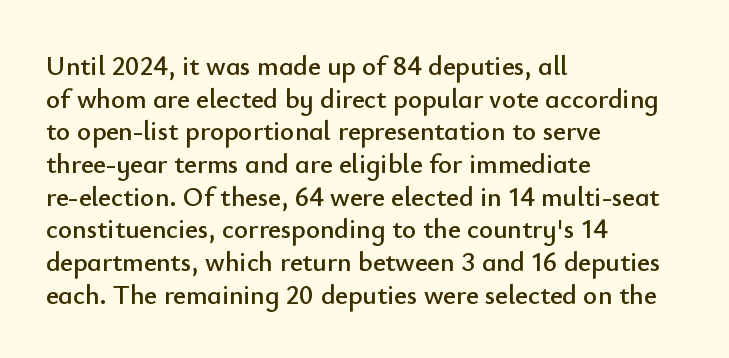
{"italic": "no", "underline": "no", "align": "left", "line_spacing_ratio": 1.21, "letter_spacing": "normal", "letter_spacing_em": 0.0, "glyph_px": 27}
